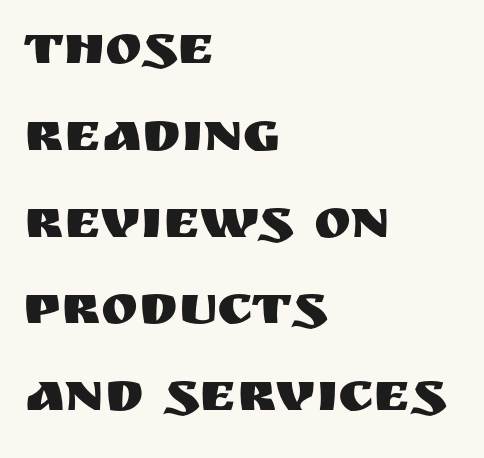
{"serif": "no", "italic": "no", "width": "normal", "stroke_contrast": "medium", "x_height": "large", "monospaced": "no", "underline": "no", "align": "left", "line_spacing": "normal", "line_spacing_ratio": 1.55, "letter_spacing": "normal", "letter_spacing_em": 0.0, "glyph_px": 56}
